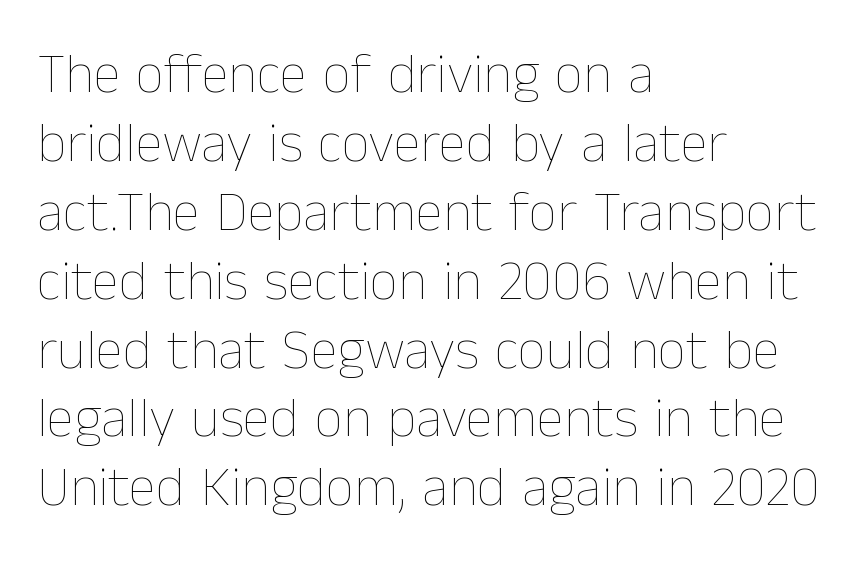
The zone under the glyphs is completely vacant. The font is comparable to plain body text, perhaps lighter. This is the regular roman posture of the typeface. Line starts are locked; line ends wander. Short note: letters normally spaced. Here the designer chose a conventional face with non-uniform glyph widths.
